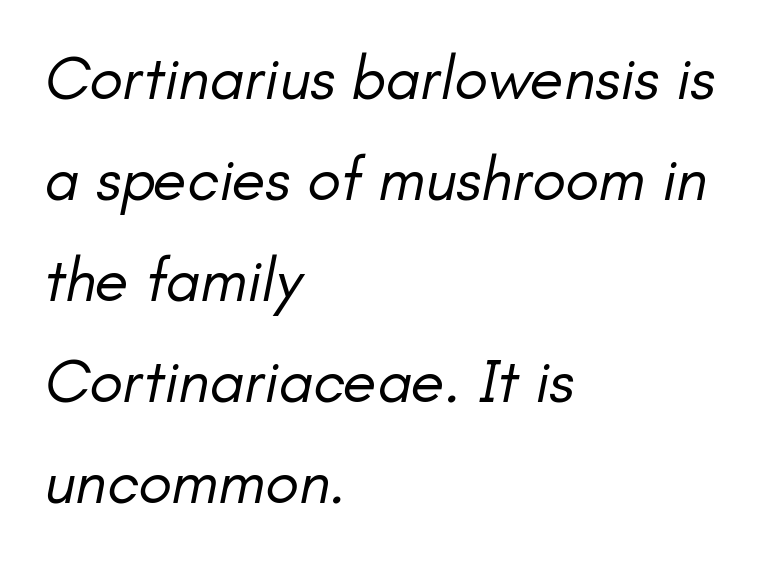
{"italic": "yes", "lean": "right", "slant_degrees": 11, "bold": "no", "weight": "regular", "width": "normal", "stroke_contrast": "low", "x_height": "small", "monospaced": "no", "underline": "no", "align": "left", "line_spacing": "normal", "line_spacing_ratio": 1.63, "letter_spacing": "normal", "letter_spacing_em": 0.0, "glyph_px": 62}
